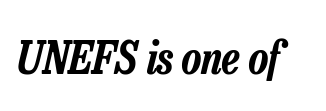
Q: Is the text italic (slanted)? A: Yes, it leans right by about 13 degrees.
Q: Is the text underlined? A: No.
Q: Is the spacing between letters normal or unusually wide? A: Normal.
Q: Width (condensed, normal, or wide)? A: Condensed.
Q: Stroke contrast? A: Low.
Q: x-height? A: Medium.
Q: Monospaced? A: No.
